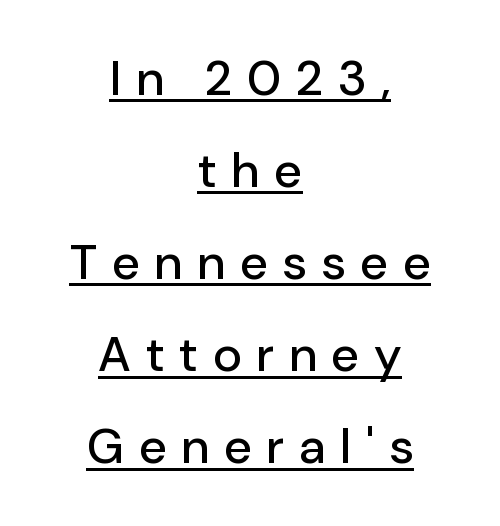
The image shows 49 px sans-serif type, upright; set centered, line spacing 1.88x, unusually wide letter spacing (+0.3 em), underlined; low stroke contrast and a medium x-height.
